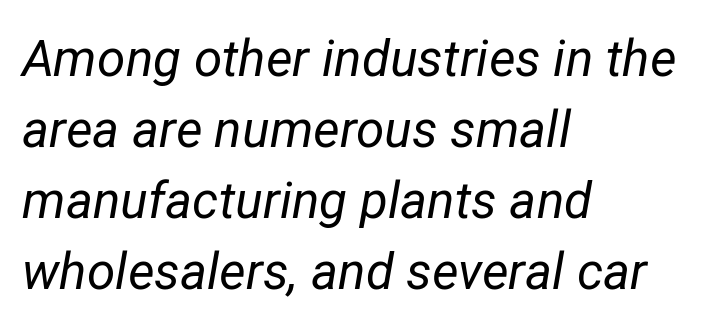
Q: Is the text bold? A: No.
Q: Is the text italic (slanted)? A: Yes, it leans right by about 12 degrees.
Q: Is the text underlined? A: No.
Q: How is the paragraph aligned? A: Left-aligned.
Q: Is the spacing between letters normal or unusually wide? A: Normal.
Q: Is the spacing between lines tight, normal or loose? A: Normal.
Q: Width (condensed, normal, or wide)? A: Normal.
Q: Stroke contrast? A: Low.
Q: x-height? A: Medium.
Q: Monospaced? A: No.
